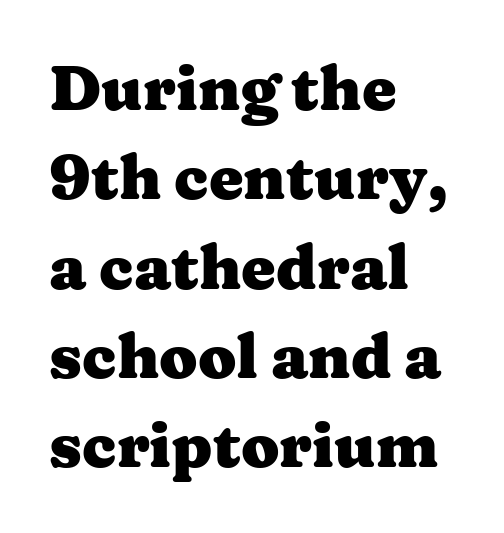
Q: Is the text bold? A: Yes.
Q: Is the text italic (slanted)? A: No, it is upright.
Q: Is the typeface a serif or a sans-serif typeface? A: Serif.
Q: Is the text underlined? A: No.
Q: How is the paragraph aligned? A: Left-aligned.
Q: Is the spacing between letters normal or unusually wide? A: Normal.
Q: Is the spacing between lines tight, normal or loose? A: Normal.
Q: Width (condensed, normal, or wide)? A: Wide.
Q: Stroke contrast? A: Medium.
Q: x-height? A: Medium.
Q: Monospaced? A: No.
